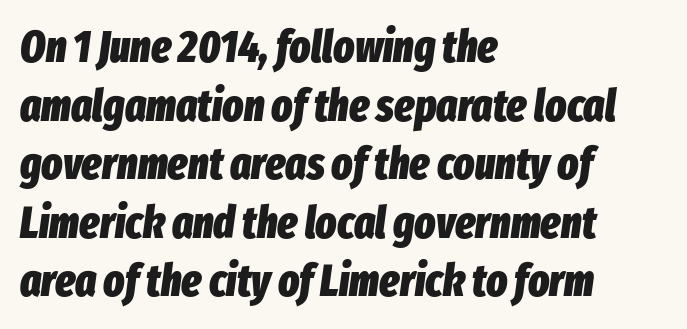
Q: Is the text bold? A: Yes.
Q: Is the text italic (slanted)? A: Yes, it leans right by about 8 degrees.
Q: Is the text underlined? A: No.
Q: How is the paragraph aligned? A: Left-aligned.
Q: Is the spacing between letters normal or unusually wide? A: Normal.
Q: Is the spacing between lines tight, normal or loose? A: Normal.
Q: Width (condensed, normal, or wide)? A: Condensed.
Q: Stroke contrast? A: Low.
Q: x-height? A: Medium.
Q: Monospaced? A: No.
